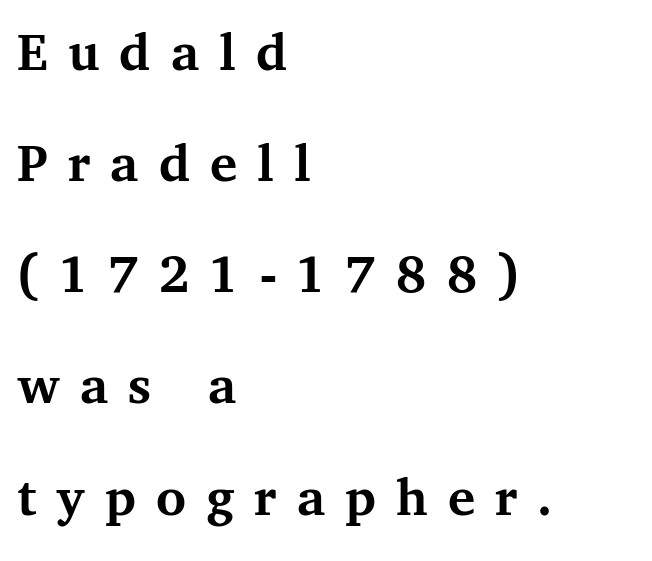
Does the lettering tilt? It doesn't — this is upright. Check the space under the baseline: it is left empty. Horizontally, the lines are justified to the leading edge only. What weight is shown? A full bold with thick strokes.
